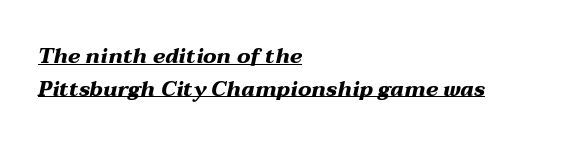
A rule runs beneath these lines of type. Vertically, the passage feels balanced, rows spaced as you'd expect. A classic flush-left, rag-right setting is used for this passage. Tracking value appears to be zero — textbook default spacing.
